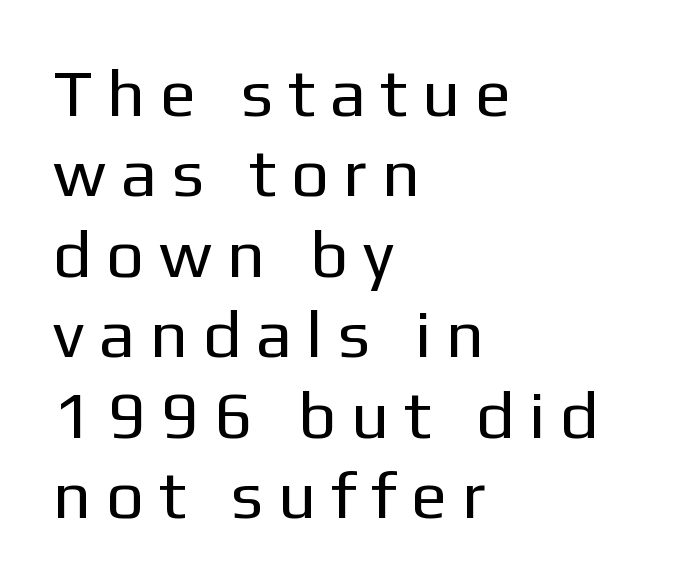
These lines were composed using upright roman letters. Caption: multi-line text, flush left, ragged right. The typeface has the unassuming heft of standard copy or less. The tracking jumps out immediately: characters are airy and widely separated. Each letter's strokes conclude bluntly, with no projecting serifs. Note the varied advance widths — an 'i' is clearly narrower than an 'm'.
